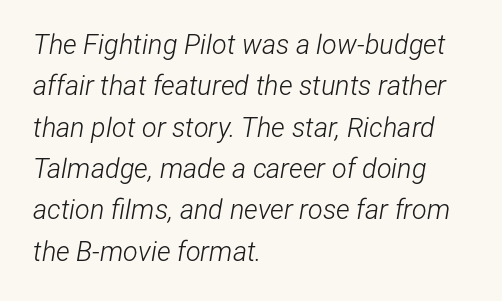
The image shows 27 px text type, italic (leaning right); set left-aligned, normal line spacing (1.53x), normal letter spacing, not underlined.
